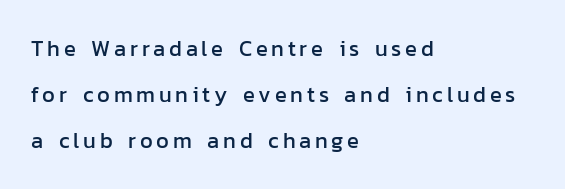
The image shows 22 px text type, upright; set left-aligned, loose line spacing (2.1x), not underlined.
